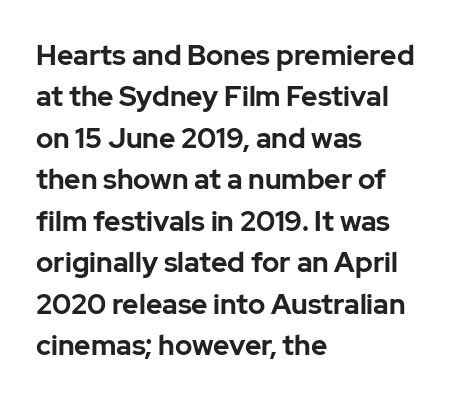
The image shows 28 px bold sans-serif type, upright; set left-aligned, normal line spacing (1.48x), normal letter spacing, not underlined; low stroke contrast and a medium x-height.
